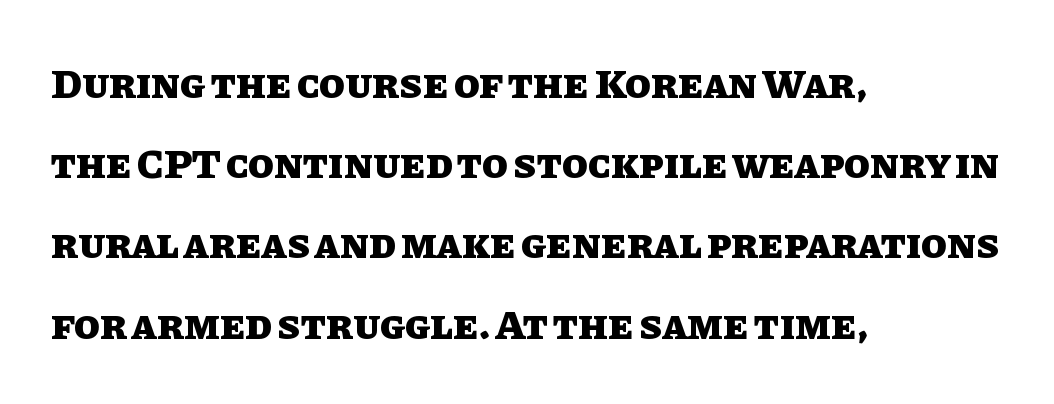
This block would shrink considerably if given ordinary leading; it's expanded now. The lines are quadded left. Weight check: bold — yes, fully. Is this a fixed-width face? No — the glyphs have proportional, varying widths. Only glyphs here, with clear space below each row.
